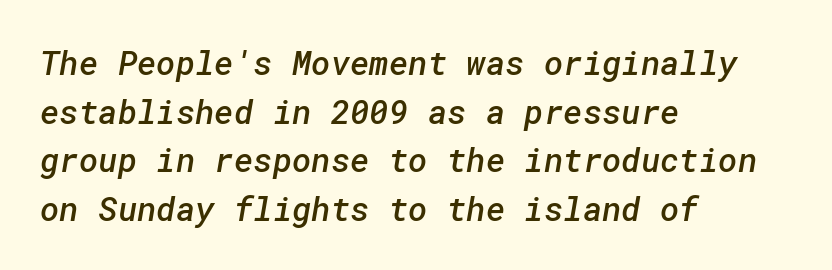
The image shows 33 px semibold sans-serif type; set left-aligned, normal line spacing (1.47x), normal letter spacing, not underlined; low stroke contrast and a medium x-height.
